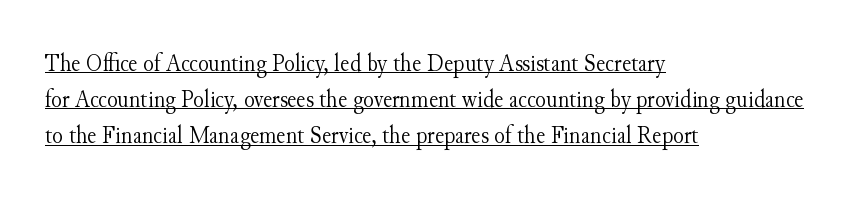
The image shows 25 px text type, upright; set left-aligned, normal line spacing (1.45x), normal letter spacing, underlined.
